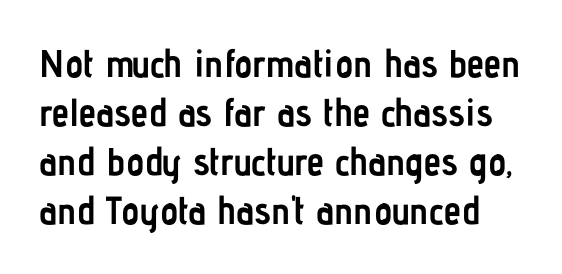
Tall strokes in this sample are plumb rather than angled. The rendering keeps characters at their native spacing. The characters display no serif detailing; their extremities are plain. Spacing verdict: proportional, widths tailored to each character.
